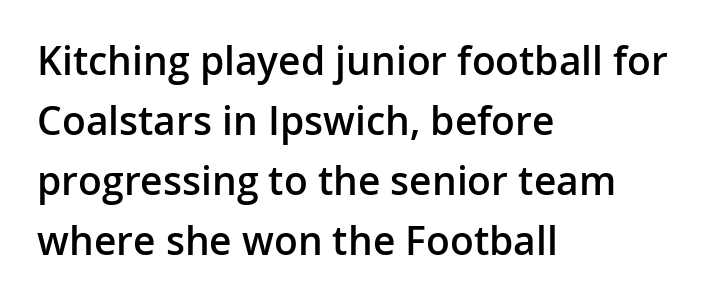
Notice how descenders clear the ascenders below comfortably — that's standard leading. A sans-serif font was chosen for this passage. The passage shown is semibold, sitting just below true bold. This is roman type, the default non-slanted kind. Each row of text sits above clean, open space. Glyph-to-glyph distance matches everyday printed text.
